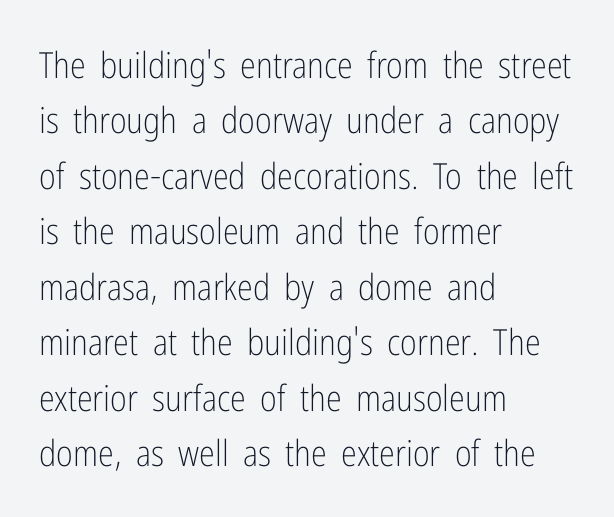
Q: Is the text bold? A: No.
Q: Is the text italic (slanted)? A: No, it is upright.
Q: Is the typeface a serif or a sans-serif typeface? A: Sans-serif.
Q: Is the text underlined? A: No.
Q: How is the paragraph aligned? A: Left-aligned.
Q: Is the spacing between letters normal or unusually wide? A: Normal.
Q: Is the spacing between lines tight, normal or loose? A: Normal.
Q: Width (condensed, normal, or wide)? A: Condensed.
Q: Stroke contrast? A: Low.
Q: x-height? A: Medium.
Q: Monospaced? A: No.
